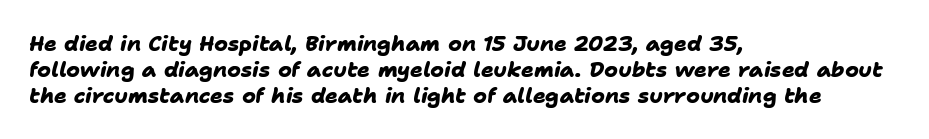
The paragraph has a hard left edge and a soft right edge. This sample uses plain, unmodified letter spacing. Quick note: underline off. Strong, thick strokes mark this as bold type.
